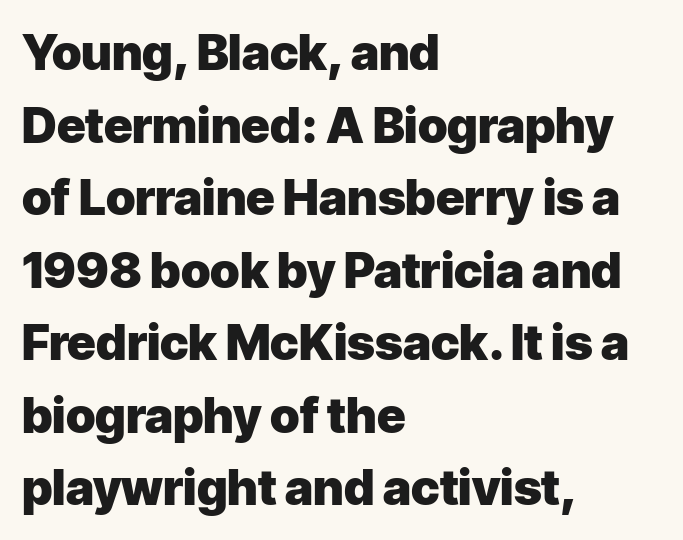
Words appear dense and cohesive because spacing is normal. The typesetter chose a ragged-right arrangement here. Nope, not italic — everything's standing straight. Note the varied advance widths — an 'i' is clearly narrower than an 'm'. A typesetter would label this face a sans.
